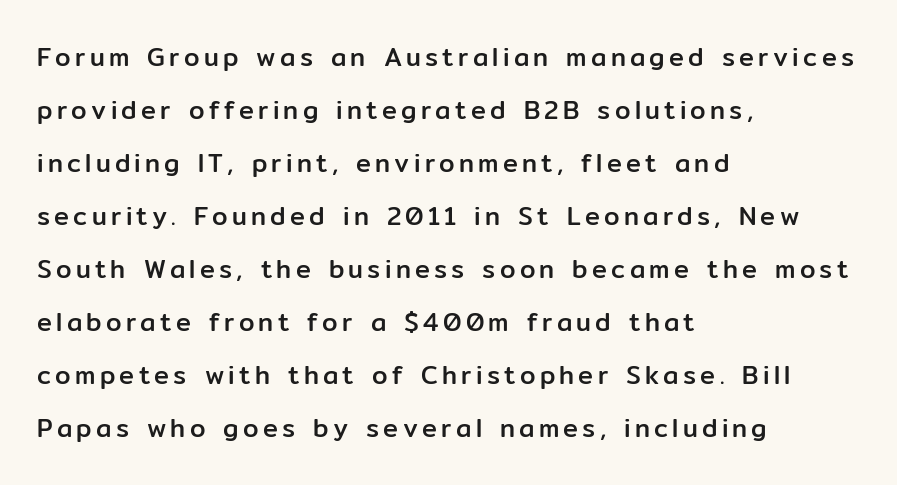
The image shows 25 px text type, upright; set left-aligned, loose line spacing (2.12x), not underlined.
